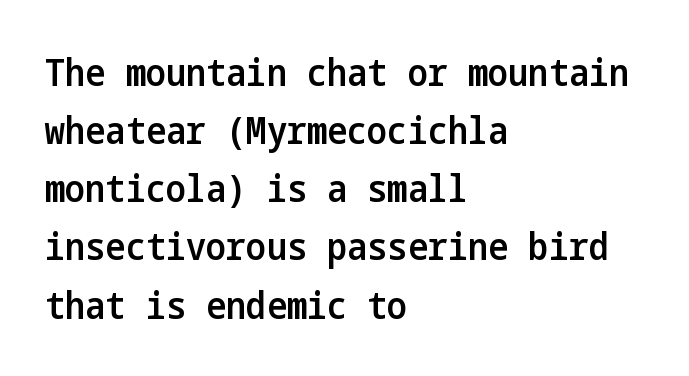
{"serif": "no", "italic": "no", "bold": "semi", "weight": "semibold", "width": "condensed", "stroke_contrast": "low", "x_height": "medium", "underline": "no", "align": "left", "line_spacing": "normal", "line_spacing_ratio": 1.53, "letter_spacing": "normal", "letter_spacing_em": 0.0, "glyph_px": 38}
